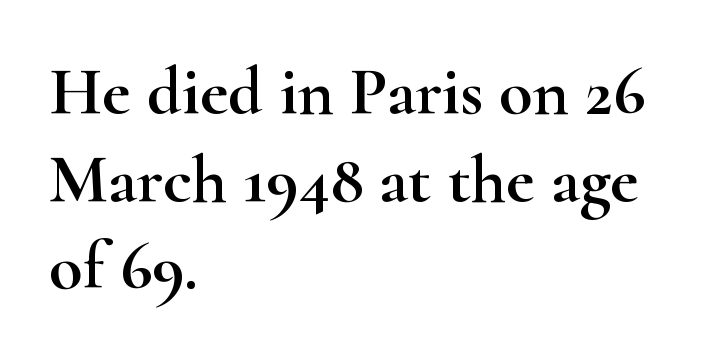
Q: Is the text italic (slanted)? A: No, it is upright.
Q: Is the typeface a serif or a sans-serif typeface? A: Serif.
Q: Is the text underlined? A: No.
Q: How is the paragraph aligned? A: Left-aligned.
Q: Is the spacing between letters normal or unusually wide? A: Normal.
Q: Is the spacing between lines tight, normal or loose? A: Normal.
Q: Width (condensed, normal, or wide)? A: Wide.
Q: Stroke contrast? A: High.
Q: x-height? A: Small.
Q: Monospaced? A: No.
